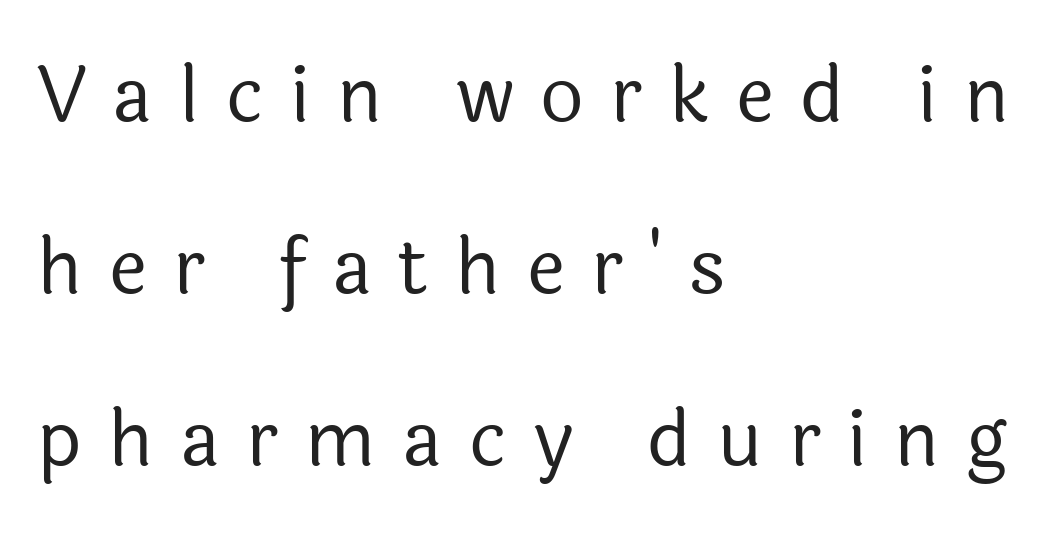
The image shows 76 px regular-weight sans-serif type, upright; set left-aligned, loose line spacing (2.26x), unusually wide letter spacing (+0.35 em), not underlined; a medium x-height.
